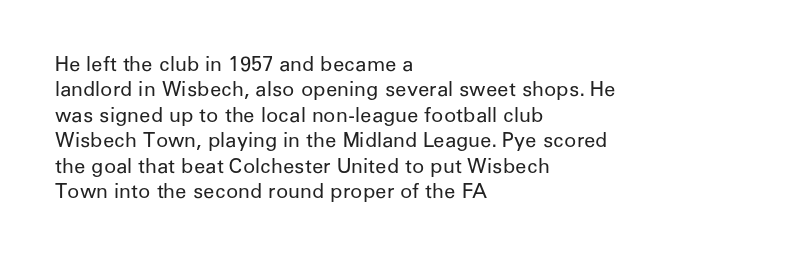
Q: Is the text bold? A: No.
Q: Is the text italic (slanted)? A: No, it is upright.
Q: Is the text underlined? A: No.
Q: How is the paragraph aligned? A: Left-aligned.
Q: Is the spacing between letters normal or unusually wide? A: Normal.
Q: Is the spacing between lines tight, normal or loose? A: Normal.
